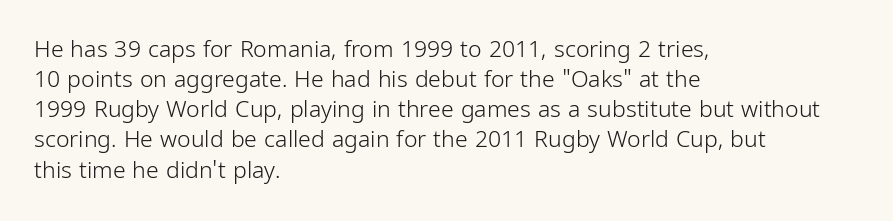
{"italic": "no", "bold": "no", "underline": "no", "align": "left", "line_spacing": "normal", "line_spacing_ratio": 1.31, "letter_spacing": "normal", "letter_spacing_em": 0.0, "glyph_px": 23}
